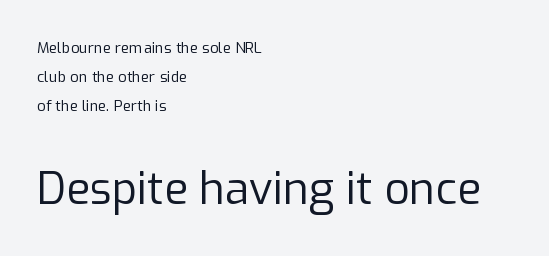
Visually, the bottom section dominates because its glyphs are scaled up. The space between consecutive lines is lavish. The rendering shows plain stroke endings on the letterforms — a sans-serif design. Posture: upright roman. A typesetter would call this proportional, since set widths differ per character. Beneath every word, the page is bare.
